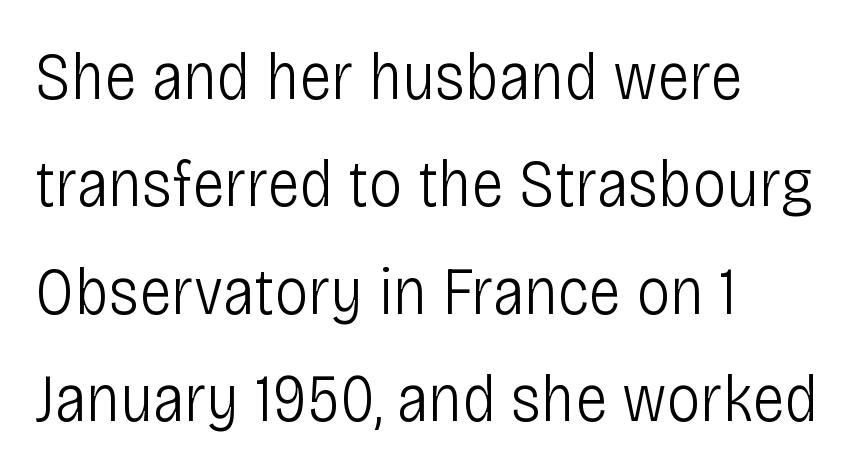
{"serif": "no", "italic": "no", "bold": "no", "weight": "light", "width": "condensed", "stroke_contrast": "low", "x_height": "large", "monospaced": "no", "underline": "no", "align": "left", "line_spacing": "normal", "line_spacing_ratio": 1.58, "letter_spacing": "normal", "letter_spacing_em": 0.0, "glyph_px": 68}
